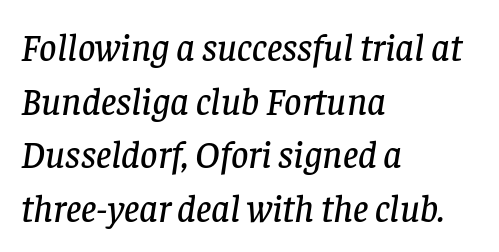
{"serif": "yes", "italic": "yes", "lean": "right", "slant_degrees": 8, "width": "normal", "stroke_contrast": "low", "x_height": "large", "monospaced": "no", "underline": "no", "align": "left", "line_spacing": "normal", "line_spacing_ratio": 1.41, "letter_spacing": "normal", "letter_spacing_em": 0.0, "glyph_px": 38}
